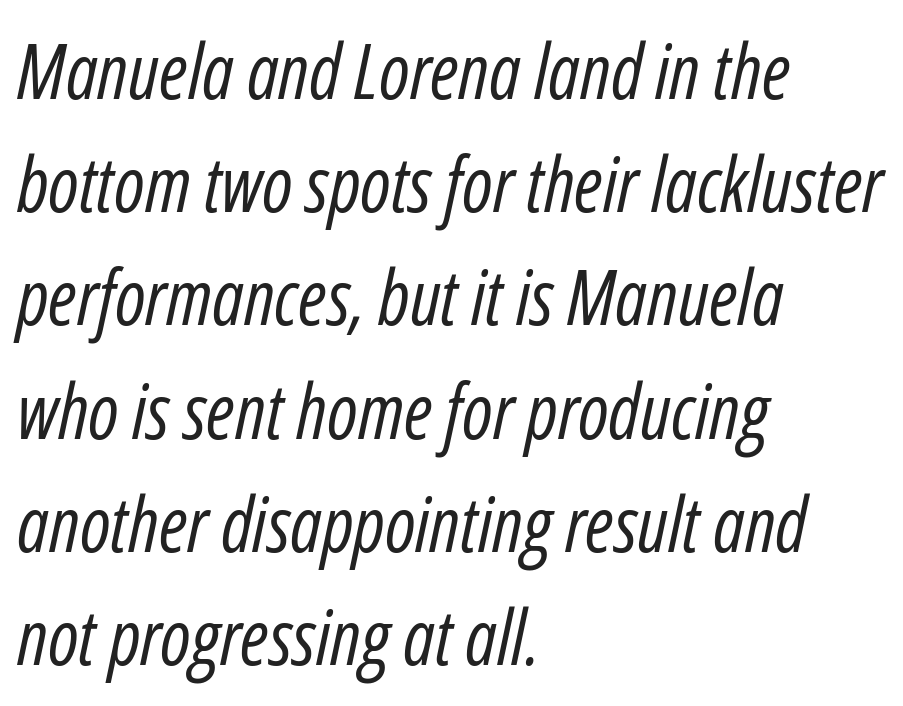
Q: Is the text bold? A: No.
Q: Is the text italic (slanted)? A: Yes, it leans right by about 12 degrees.
Q: Is the text underlined? A: No.
Q: How is the paragraph aligned? A: Left-aligned.
Q: Is the spacing between letters normal or unusually wide? A: Normal.
Q: Is the spacing between lines tight, normal or loose? A: Normal.
Q: Width (condensed, normal, or wide)? A: Condensed.
Q: Stroke contrast? A: Low.
Q: x-height? A: Medium.
Q: Monospaced? A: No.
